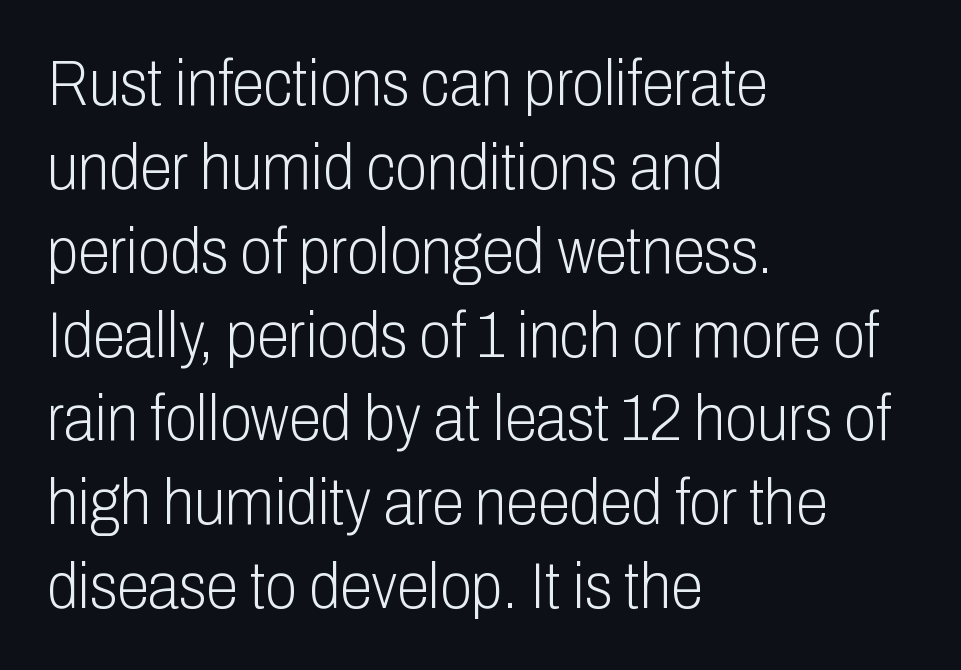
Q: Is the text bold? A: No.
Q: Is the text italic (slanted)? A: No, it is upright.
Q: Is the typeface a serif or a sans-serif typeface? A: Sans-serif.
Q: Is the text underlined? A: No.
Q: How is the paragraph aligned? A: Left-aligned.
Q: Is the spacing between letters normal or unusually wide? A: Normal.
Q: Is the spacing between lines tight, normal or loose? A: Normal.
Q: Width (condensed, normal, or wide)? A: Condensed.
Q: Stroke contrast? A: Low.
Q: x-height? A: Medium.
Q: Monospaced? A: No.
